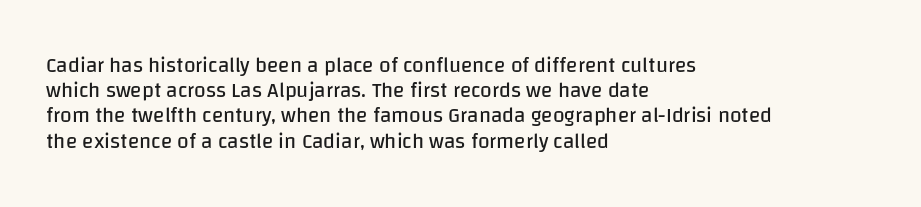
The letterforms sit shoulder to shoulder at normal distance. Typeset ragged right — the left edge is the straight one. The lettering holds an erect, upright posture throughout. Vertical stems look standard width or narrower in stroke. Beneath every word, the page is bare.
